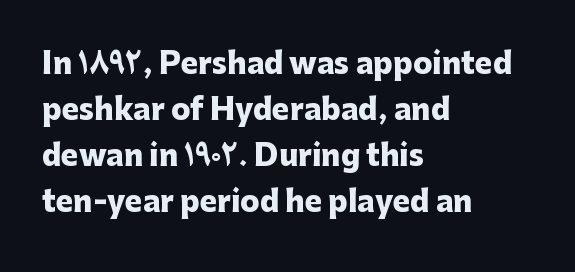
{"serif": "no", "italic": "no", "bold": "yes", "weight": "heavy", "width": "normal", "stroke_contrast": "low", "x_height": "medium", "monospaced": "no", "underline": "no", "align": "left", "line_spacing": "normal", "line_spacing_ratio": 1.59, "letter_spacing": "normal", "letter_spacing_em": 0.0, "glyph_px": 29}
